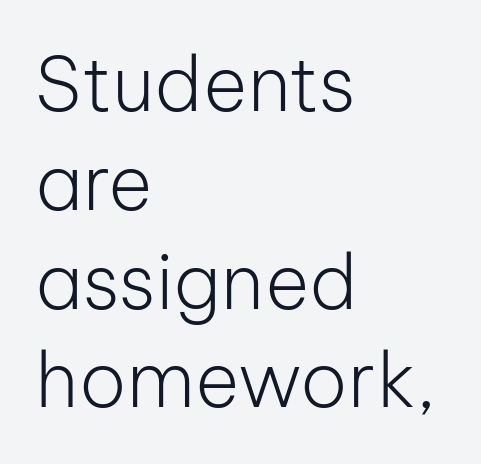
The image shows 76 px light sans-serif type, upright; set left-aligned, normal line spacing (1.3x), normal letter spacing, not underlined; low stroke contrast and a medium x-height.
